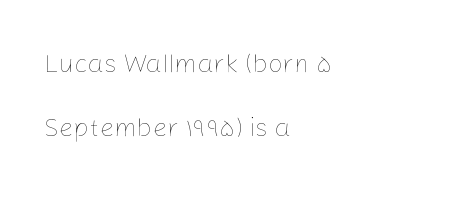
Q: Is the text bold? A: No.
Q: Is the text italic (slanted)? A: No, it is upright.
Q: Is the text underlined? A: No.
Q: How is the paragraph aligned? A: Left-aligned.
Q: Is the spacing between letters normal or unusually wide? A: Normal.
Q: Is the spacing between lines tight, normal or loose? A: Loose.
